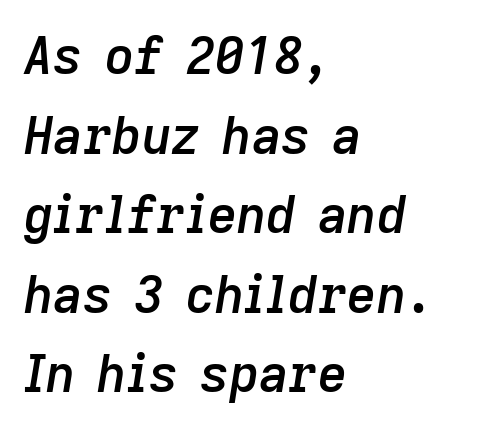
The image shows 51 px semibold type, italic (leaning right); set left-aligned, normal line spacing (1.56x), normal letter spacing, not underlined; low stroke contrast and a medium x-height.
